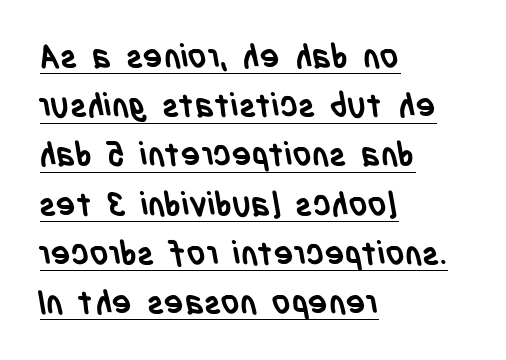
Q: Is the text bold? A: Yes.
Q: Is the typeface a serif or a sans-serif typeface? A: Sans-serif.
Q: Is the text underlined? A: Yes.
Q: How is the paragraph aligned? A: Left-aligned.
Q: Is the spacing between letters normal or unusually wide? A: Normal.
Q: Is the spacing between lines tight, normal or loose? A: Normal.
Q: Width (condensed, normal, or wide)? A: Condensed.
Q: Stroke contrast? A: Low.
Q: x-height? A: Large.
Q: Monospaced? A: No.
